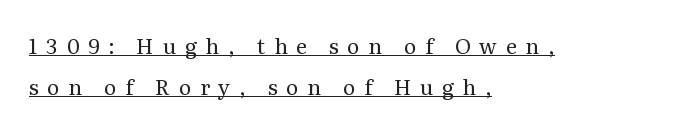
The axis of the letterforms is exactly vertical. These glyphs show unthickened strokes, regular width or finer. A great deal of white space separates one row of letters from the next. Substantial extra tracking has been applied to these lines.
